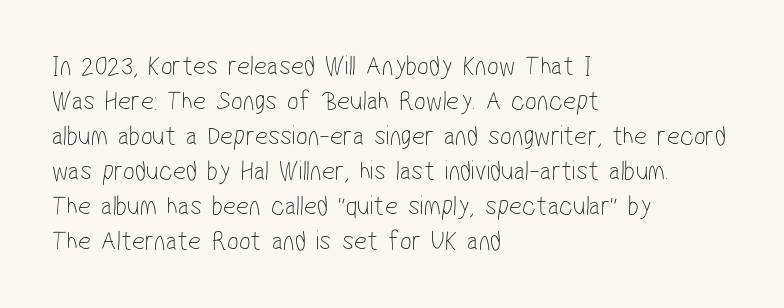
Inter-character spacing is left at the font's built-in metrics. The strokes are not fattened; the text isn't bold. You could not count columns in this text — the font is proportionally spaced. This rendering features lettering with no underline.
